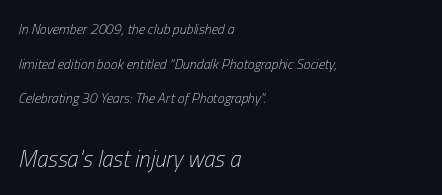
Q: Is the text bold? A: No.
Q: Is the text italic (slanted)? A: Yes, it leans right by about 13 degrees.
Q: Is the text underlined? A: No.
Q: How is the paragraph aligned? A: Left-aligned.
Q: Is the spacing between letters normal or unusually wide? A: Normal.
Q: Is the spacing between lines tight, normal or loose? A: Loose.
Q: Which block of text is set in a larger size, the first (top) or the second (bottom)? A: The second (bottom) one.
